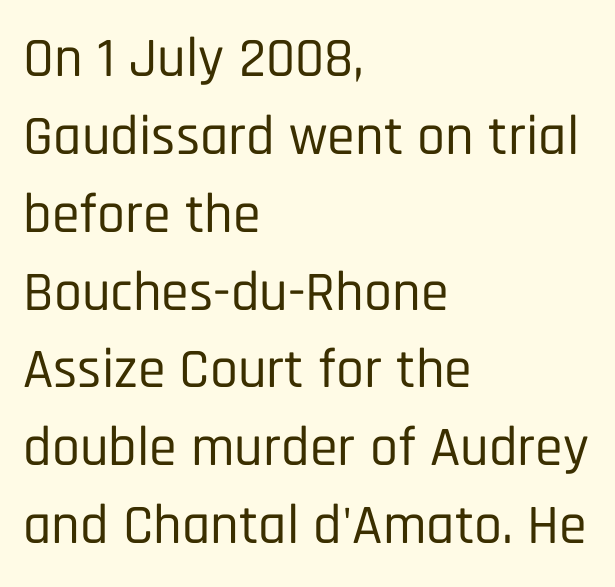
The image shows 56 px condensed sans-serif type, upright; set left-aligned, normal line spacing (1.39x), normal letter spacing, not underlined; low stroke contrast and a large x-height.
